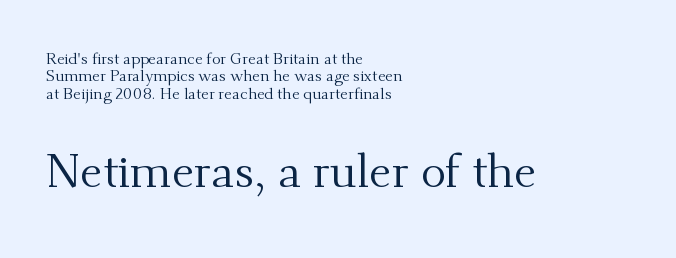
Q: Is the text bold? A: No.
Q: Is the text italic (slanted)? A: No, it is upright.
Q: Is the typeface a serif or a sans-serif typeface? A: Serif.
Q: Is the text underlined? A: No.
Q: How is the paragraph aligned? A: Left-aligned.
Q: Is the spacing between letters normal or unusually wide? A: Normal.
Q: Is the spacing between lines tight, normal or loose? A: Tight.
Q: Which block of text is set in a larger size, the first (top) or the second (bottom)? A: The second (bottom) one.
Q: Width (condensed, normal, or wide)? A: Normal.
Q: Stroke contrast? A: Medium.
Q: x-height? A: Small.
Q: Monospaced? A: No.
